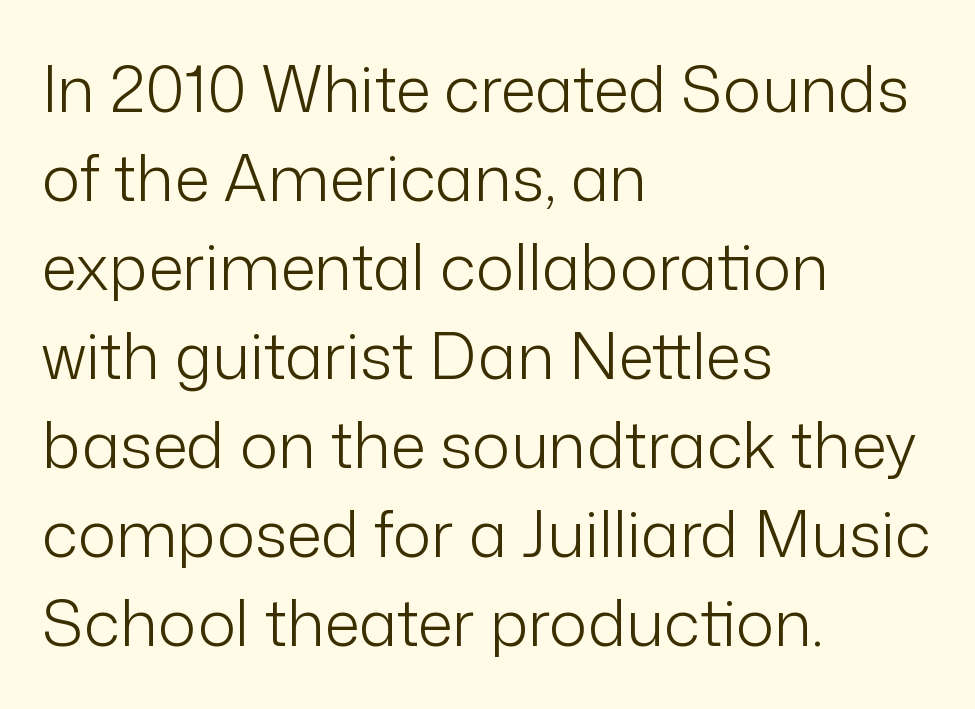
The image shows 64 px light sans-serif type, upright; set left-aligned, normal line spacing (1.39x), normal letter spacing, not underlined; low stroke contrast and a medium x-height.
